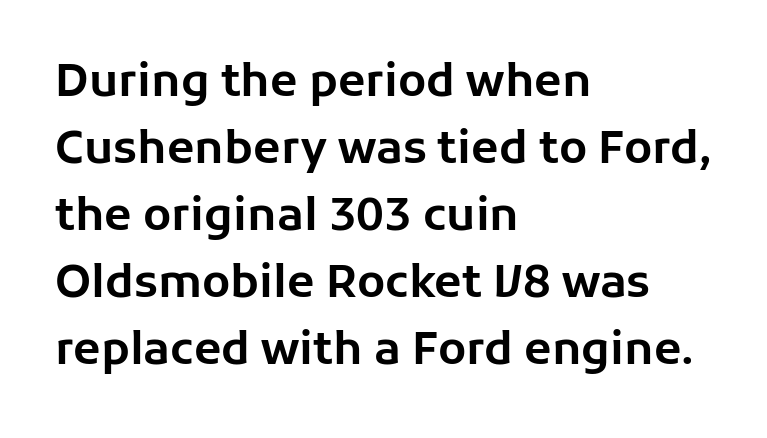
{"serif": "no", "italic": "no", "width": "normal", "stroke_contrast": "low", "x_height": "medium", "monospaced": "no", "underline": "no", "align": "left", "line_spacing": "normal", "line_spacing_ratio": 1.49, "letter_spacing": "normal", "letter_spacing_em": 0.0, "glyph_px": 45}
